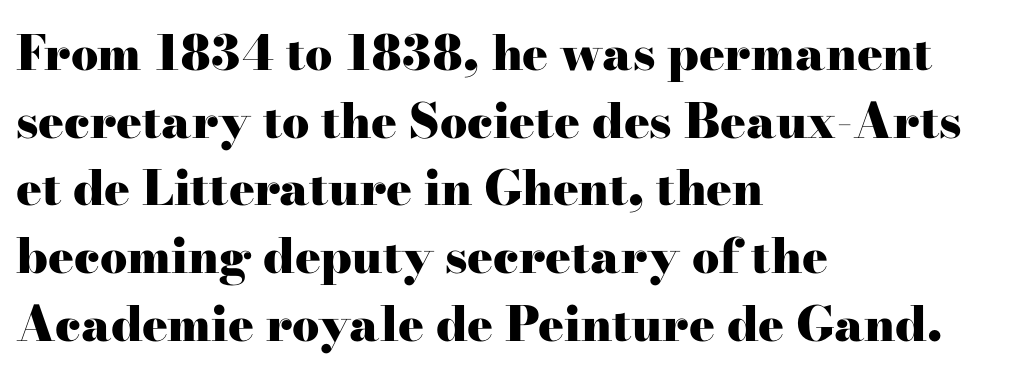
{"serif": "yes", "italic": "no", "bold": "yes", "weight": "heavy", "width": "wide", "stroke_contrast": "high", "x_height": "small", "monospaced": "no", "underline": "no", "align": "left", "line_spacing": "normal", "line_spacing_ratio": 1.41, "letter_spacing": "normal", "letter_spacing_em": 0.0, "glyph_px": 48}
